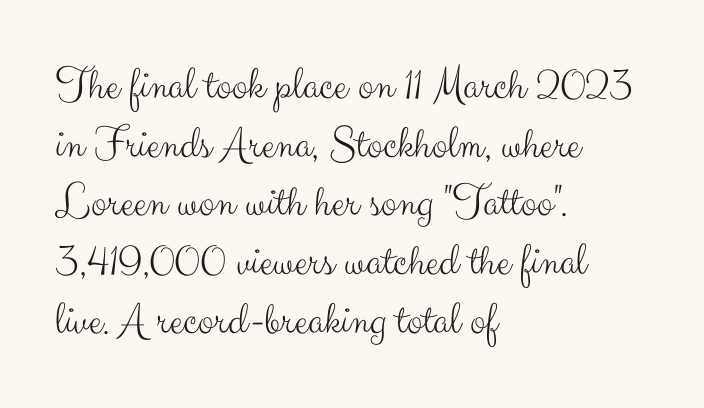
The font is comparable to plain body text, perhaps lighter. The passage shown is typed in a proportional face where columns would drift. This rendering features lettering with no underline.
